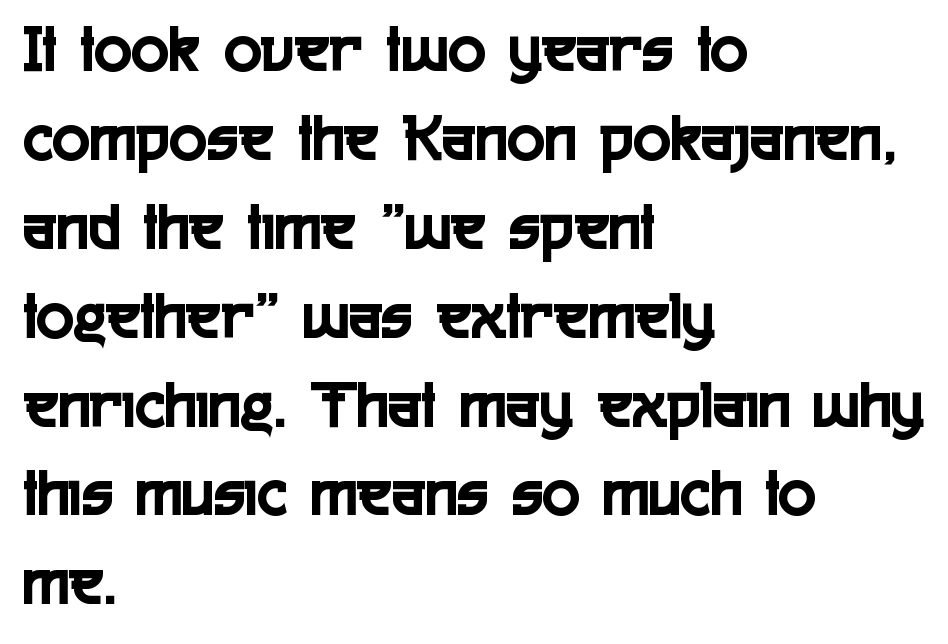
{"serif": "no", "italic": "no", "width": "condensed", "x_height": "medium", "monospaced": "no", "underline": "no", "align": "left", "line_spacing": "normal", "line_spacing_ratio": 1.27, "letter_spacing": "normal", "letter_spacing_em": 0.0, "glyph_px": 70}
